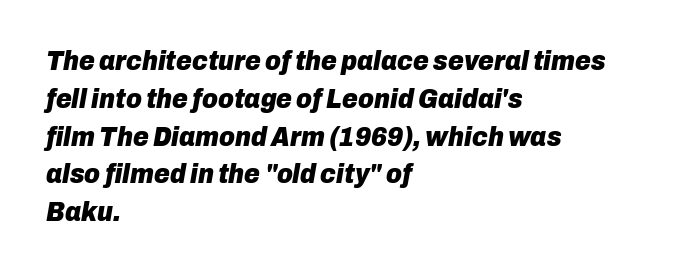
{"italic": "yes", "lean": "right", "slant_degrees": 10, "bold": "yes", "underline": "no", "align": "left", "line_spacing": "normal", "line_spacing_ratio": 1.4, "letter_spacing": "normal", "letter_spacing_em": 0.0, "glyph_px": 27}
